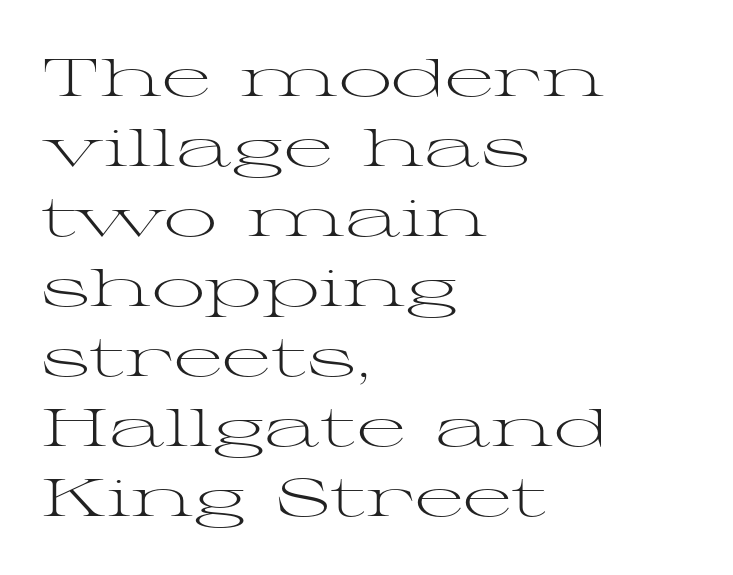
{"serif": "yes", "italic": "no", "bold": "no", "weight": "light", "width": "wide", "stroke_contrast": "medium", "x_height": "medium", "monospaced": "no", "underline": "no", "align": "left", "line_spacing": "normal", "line_spacing_ratio": 1.32, "letter_spacing": "normal", "letter_spacing_em": 0.0, "glyph_px": 53}
